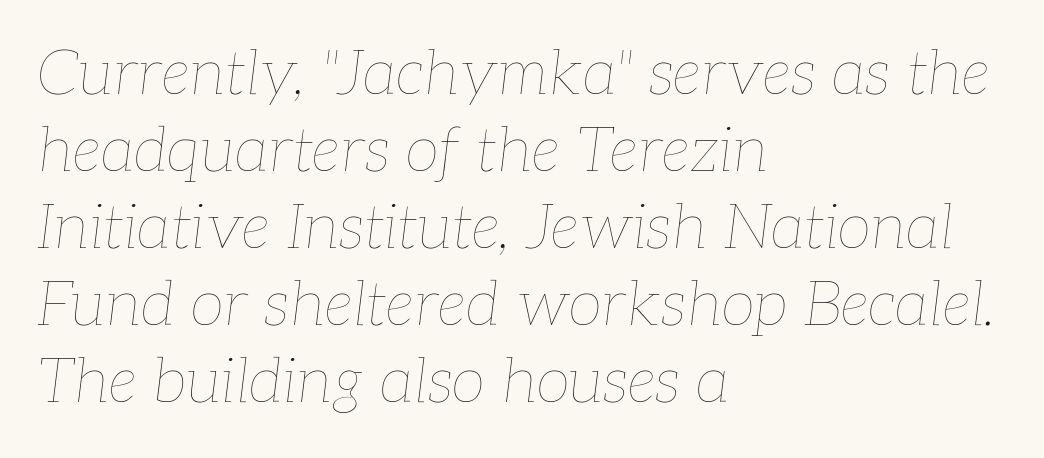
Q: Is the text bold? A: No.
Q: Is the text italic (slanted)? A: Yes, it leans right by about 7 degrees.
Q: Is the text underlined? A: No.
Q: How is the paragraph aligned? A: Left-aligned.
Q: Is the spacing between letters normal or unusually wide? A: Normal.
Q: Width (condensed, normal, or wide)? A: Normal.
Q: Stroke contrast? A: Low.
Q: x-height? A: Medium.
Q: Monospaced? A: No.
